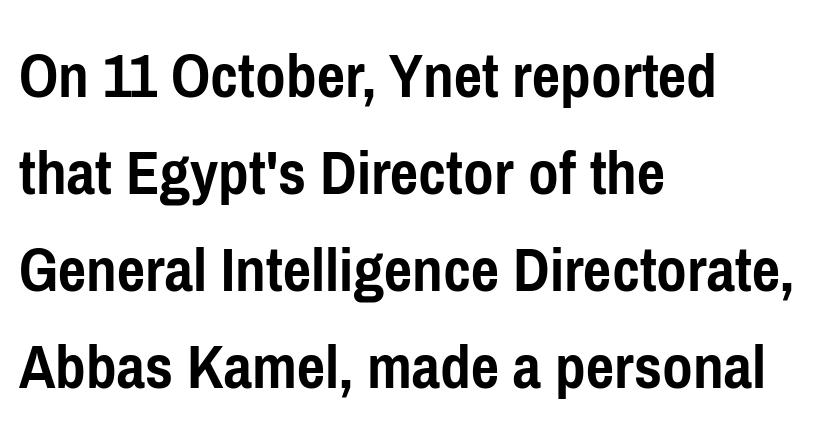
A clean baseline with only descenders dipping below it. Does the copy run flush right? No — it runs flush left. The face used here is proportionally spaced, like ordinary book or web type. Regarding serifs, this sample does without them. You can tell it's not italic because the verticals are truly vertical.
